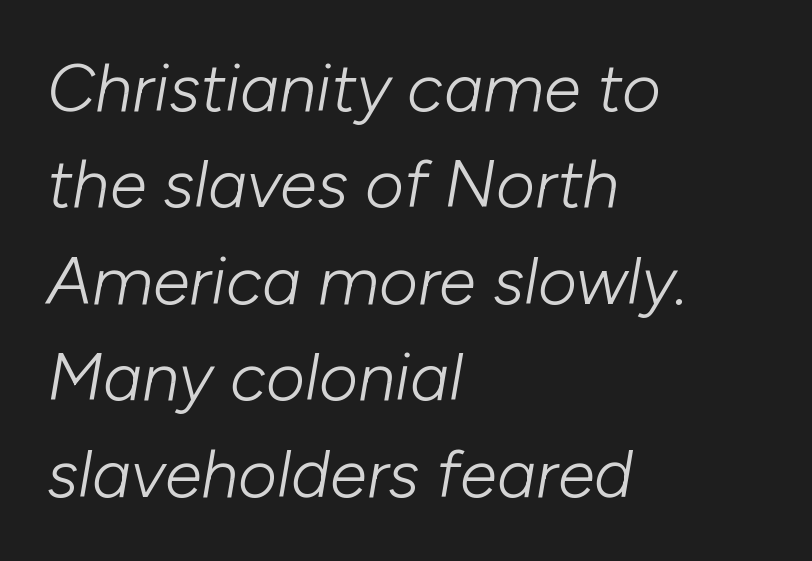
{"italic": "yes", "lean": "right", "slant_degrees": 10, "bold": "no", "weight": "light", "width": "normal", "stroke_contrast": "low", "x_height": "medium", "monospaced": "no", "underline": "no", "align": "left", "line_spacing": "normal", "line_spacing_ratio": 1.44, "letter_spacing": "normal", "letter_spacing_em": 0.0, "glyph_px": 67}
